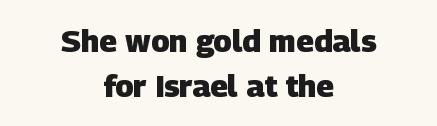
{"serif": "no", "bold": "yes", "weight": "heavy", "width": "normal", "stroke_contrast": "low", "x_height": "large", "monospaced": "no", "underline": "no", "align": "center", "line_spacing": "normal", "line_spacing_ratio": 1.46, "letter_spacing": "normal", "letter_spacing_em": 0.0, "glyph_px": 31}
